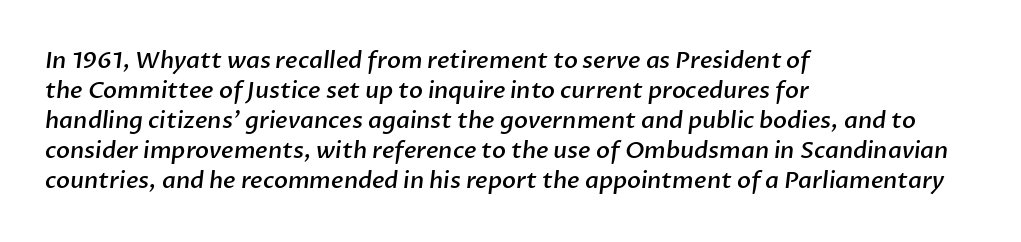
Slightly chunky letters — semibold, I'd say, not full bold. Short note: letters normally spaced. In CSS terms this would be text-align: left. Descenders hang freely into open space. Leading matches the norm, producing a regular column.
